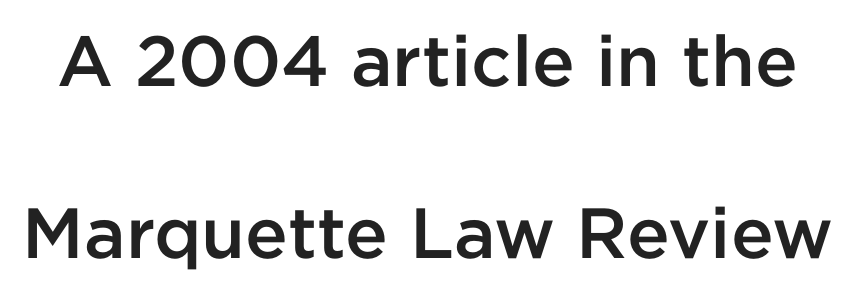
{"serif": "no", "italic": "no", "bold": "semi", "weight": "semibold", "width": "normal", "stroke_contrast": "low", "x_height": "medium", "monospaced": "no", "underline": "no", "line_spacing": "loose", "line_spacing_ratio": 2.42, "letter_spacing": "normal", "letter_spacing_em": 0.0, "glyph_px": 71}
